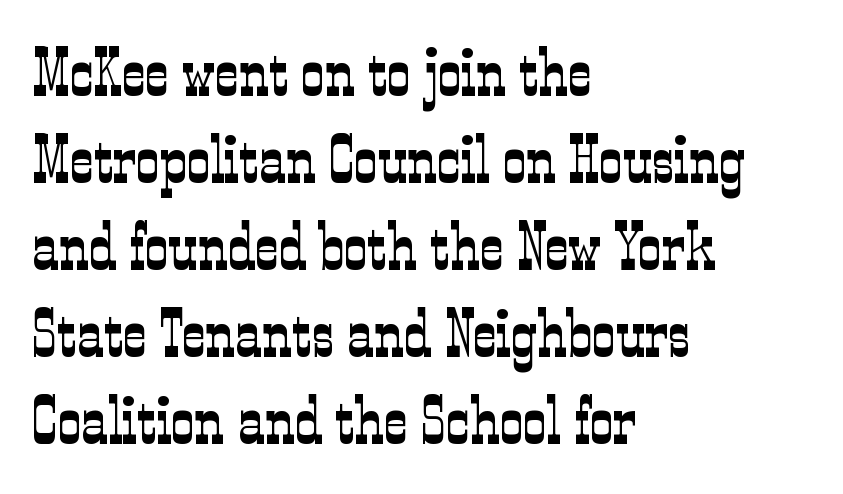
{"serif": "yes", "italic": "no", "bold": "no", "weight": "light", "width": "condensed", "stroke_contrast": "low", "x_height": "medium", "monospaced": "no", "underline": "no", "align": "left", "line_spacing": "normal", "line_spacing_ratio": 1.32, "letter_spacing": "normal", "letter_spacing_em": 0.0, "glyph_px": 66}
